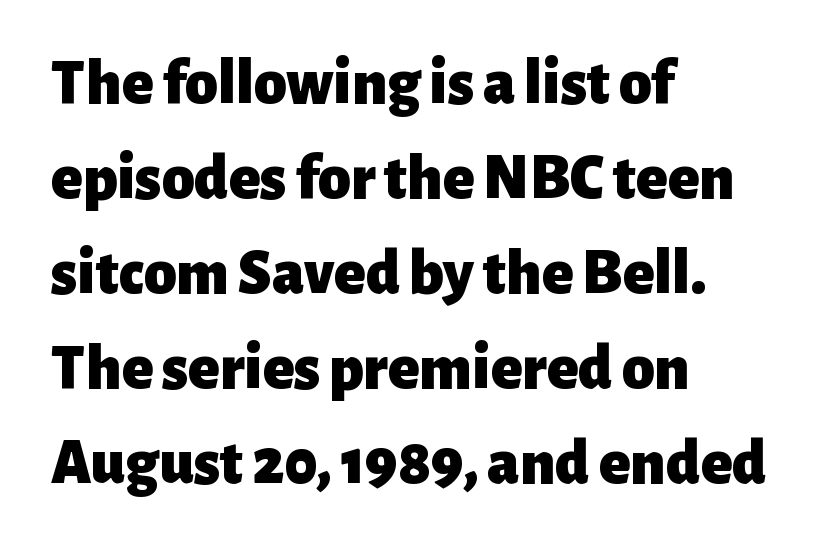
Q: Is the text bold? A: Yes.
Q: Is the text italic (slanted)? A: No, it is upright.
Q: Is the typeface a serif or a sans-serif typeface? A: Sans-serif.
Q: Is the text underlined? A: No.
Q: How is the paragraph aligned? A: Left-aligned.
Q: Is the spacing between letters normal or unusually wide? A: Normal.
Q: Is the spacing between lines tight, normal or loose? A: Normal.
Q: Width (condensed, normal, or wide)? A: Normal.
Q: Stroke contrast? A: Low.
Q: x-height? A: Medium.
Q: Monospaced? A: No.
